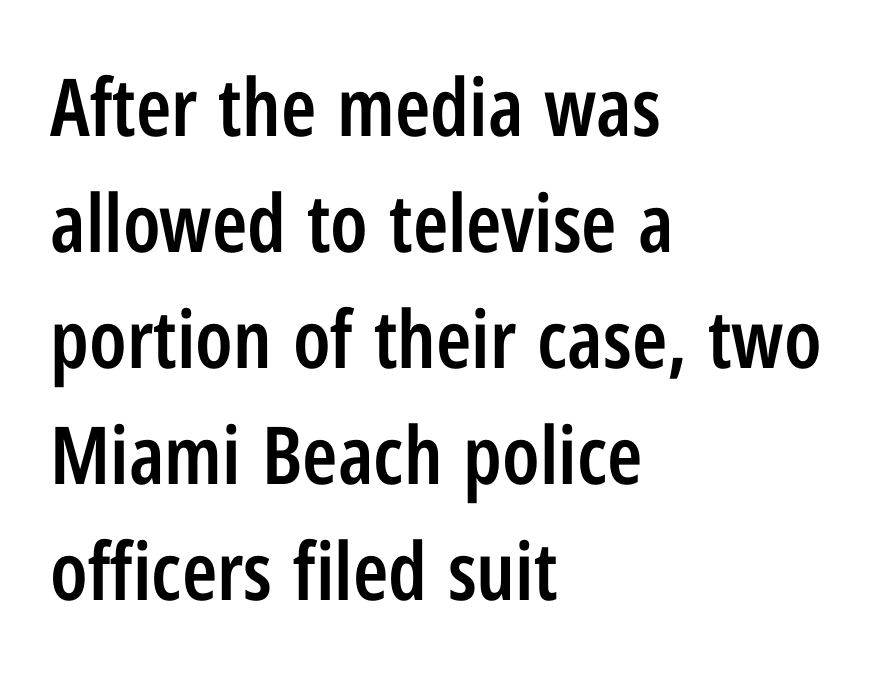
Compared with a centered layout, this one pins lines to the left instead. Spacing verdict: proportional, widths tailored to each character. Serifs: no, the terminals of the letterforms are clean. No word sits above an underline.
